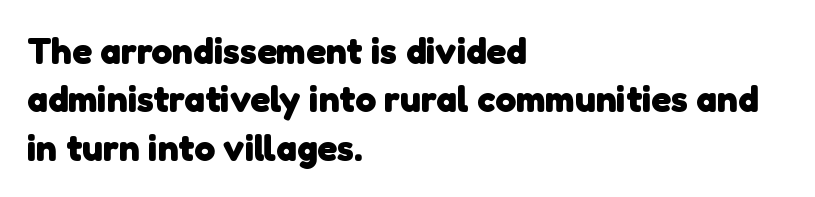
The image shows 37 px heavy sans-serif type; set left-aligned, normal line spacing (1.31x), normal letter spacing, not underlined; low stroke contrast and a medium x-height.
